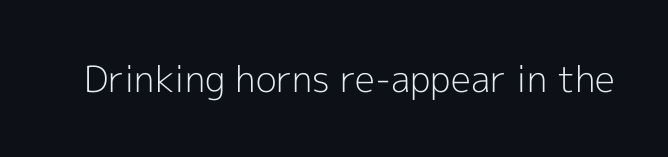
Nope, no serifs anywhere on these letters. The string is rendered with underlining switched off. You could call the tracking neutral — neither tight nor loose. Varying glyph widths throughout — classic text-font behaviour.
